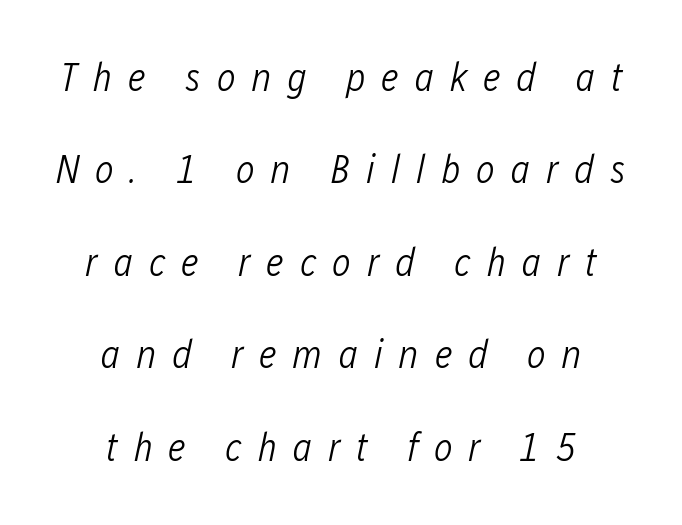
Q: Is the text bold? A: No.
Q: Is the text italic (slanted)? A: Yes, it leans right by about 12 degrees.
Q: Is the text underlined? A: No.
Q: How is the paragraph aligned? A: Centered.
Q: Is the spacing between letters normal or unusually wide? A: Unusually wide.
Q: Is the spacing between lines tight, normal or loose? A: Loose.
Q: Width (condensed, normal, or wide)? A: Condensed.
Q: Stroke contrast? A: Low.
Q: x-height? A: Medium.
Q: Monospaced? A: No.
